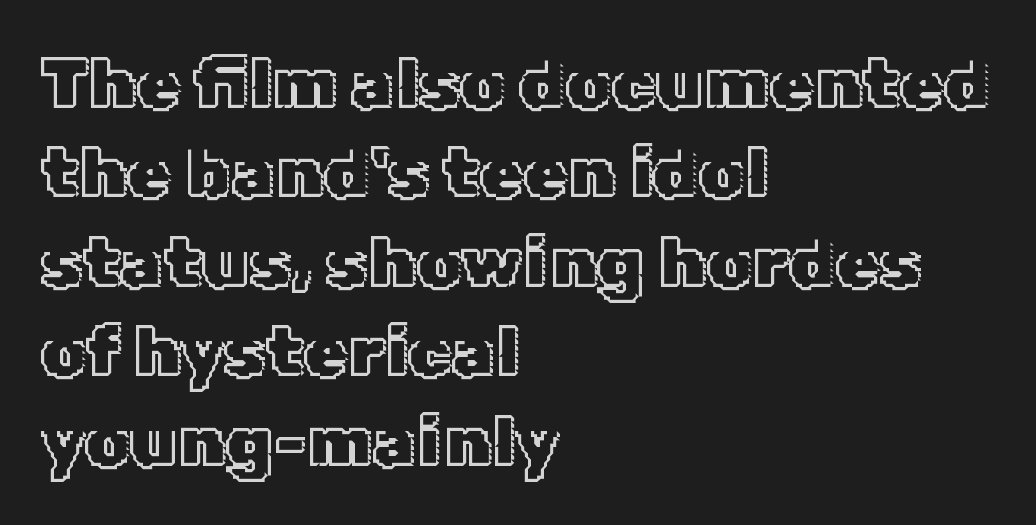
Characters follow at the spacing the type designer built in. Each row of text sits above clean, open space. Each line starts at the same left margin while the right side varies. These lines were composed using upright roman letters. The face used here is proportionally spaced, like ordinary book or web type. How would I describe the line gaps? Plain and ordinary.
